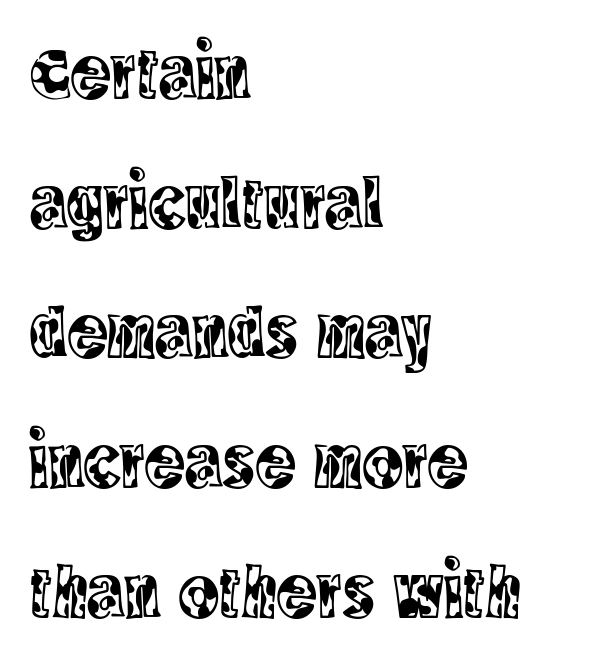
The image shows 75 px condensed serif type, upright; set left-aligned, line spacing 1.73x, normal letter spacing, not underlined; a large x-height.
